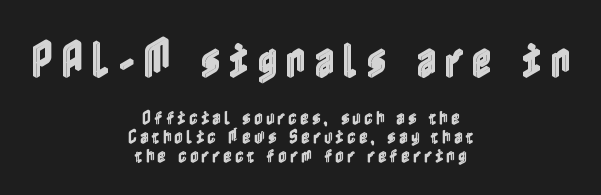
Q: Is the text italic (slanted)? A: No, it is upright.
Q: Is the text underlined? A: No.
Q: How is the paragraph aligned? A: Centered.
Q: Is the spacing between letters normal or unusually wide? A: Unusually wide.
Q: Which block of text is set in a larger size, the first (top) or the second (bottom)? A: The first (top) one.
Q: Width (condensed, normal, or wide)? A: Condensed.
Q: x-height? A: Medium.
